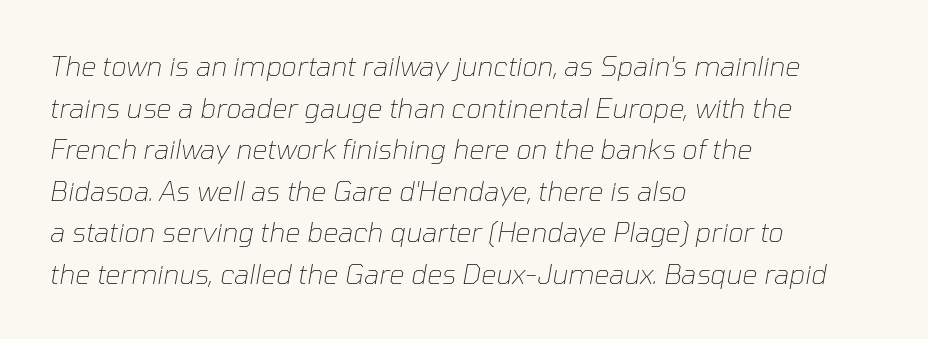
Q: Is the text bold? A: No.
Q: Is the text italic (slanted)? A: Yes, it leans right by about 10 degrees.
Q: Is the text underlined? A: No.
Q: How is the paragraph aligned? A: Left-aligned.
Q: Is the spacing between letters normal or unusually wide? A: Normal.
Q: Is the spacing between lines tight, normal or loose? A: Normal.
